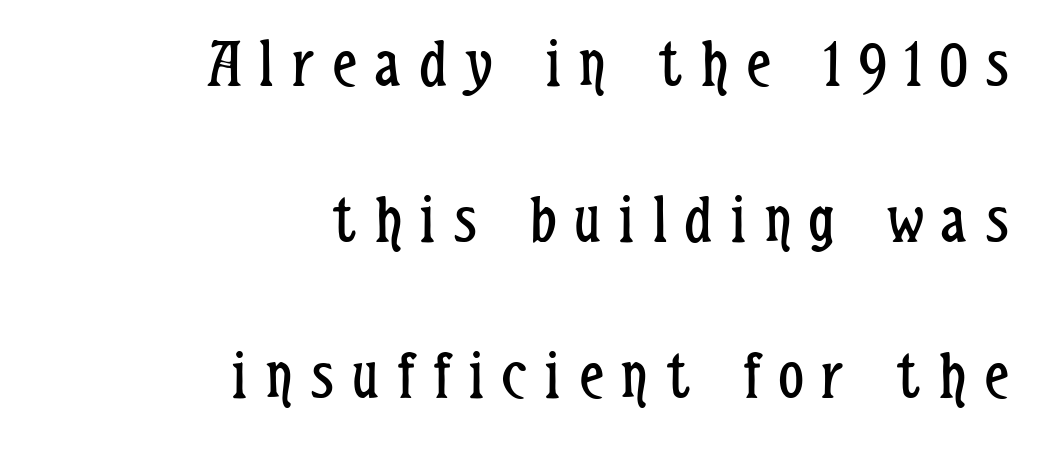
Q: Is the text bold? A: No.
Q: Is the text italic (slanted)? A: No, it is upright.
Q: Is the typeface a serif or a sans-serif typeface? A: Sans-serif.
Q: Is the text underlined? A: No.
Q: How is the paragraph aligned? A: Right-aligned.
Q: Is the spacing between letters normal or unusually wide? A: Unusually wide.
Q: Is the spacing between lines tight, normal or loose? A: Loose.
Q: Width (condensed, normal, or wide)? A: Condensed.
Q: Stroke contrast? A: Low.
Q: x-height? A: Medium.
Q: Monospaced? A: No.
